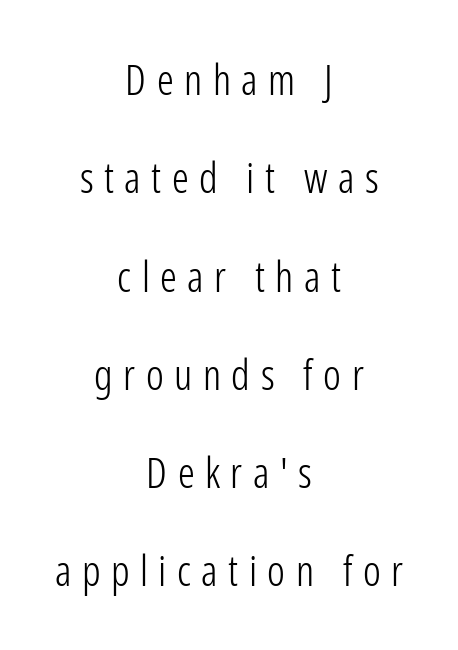
The image shows 42 px light, condensed sans-serif type, upright; set centered, loose line spacing (2.34x), unusually wide letter spacing (+0.25 em), not underlined; low stroke contrast and a medium x-height.
